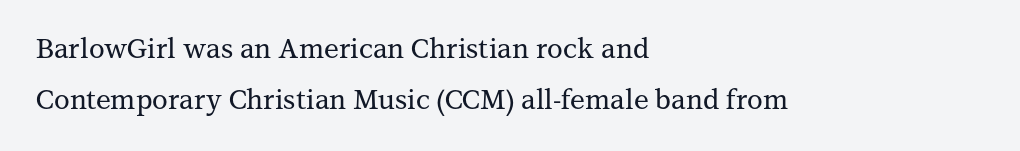
Plain, unruled lines of type. The lines in this sample share a left origin and differ only in where they stop. Words appear dense and cohesive because spacing is normal. A roman cut, with each character standing at attention.
